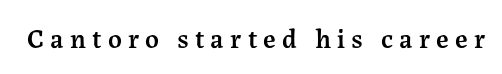
This sample uses expanded letter spacing, leaving extra air between glyphs. The string is rendered with underlining switched off. Each glyph is drawn with semibold strokes, heavier than normal yet not fully bold. In terms of posture, this sample is upright.
